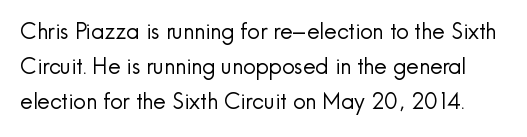
The image shows 22 px text type, upright; set normal line spacing (1.59x), normal letter spacing, not underlined.
